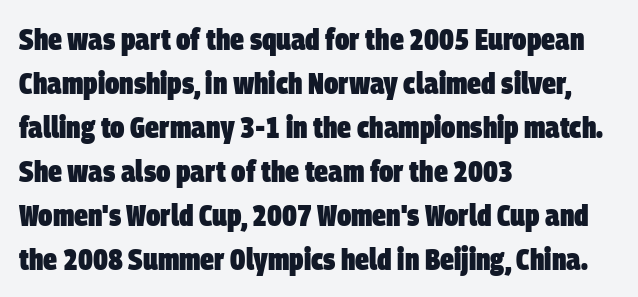
Q: Is the text bold? A: Yes.
Q: Is the typeface a serif or a sans-serif typeface? A: Sans-serif.
Q: Is the text underlined? A: No.
Q: How is the paragraph aligned? A: Left-aligned.
Q: Is the spacing between letters normal or unusually wide? A: Normal.
Q: Is the spacing between lines tight, normal or loose? A: Normal.
Q: Width (condensed, normal, or wide)? A: Condensed.
Q: Stroke contrast? A: Low.
Q: x-height? A: Large.
Q: Monospaced? A: No.
